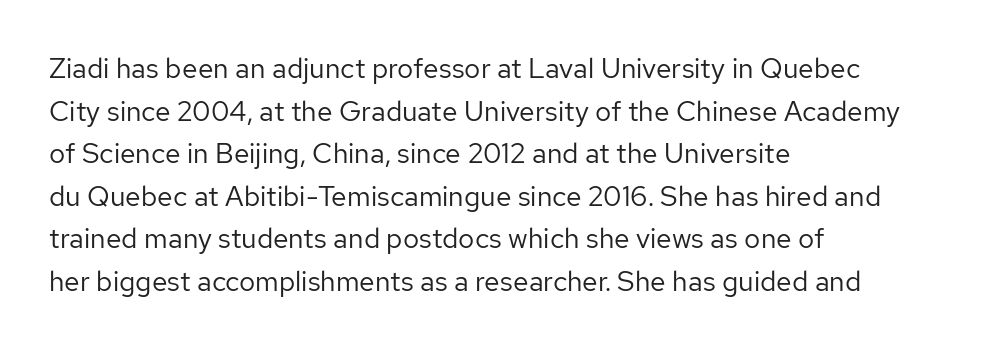
Tracking value appears to be zero — textbook default spacing. Alignment: flush left. In terms of letterform style, serifs are entirely absent. The weight tops out at a normal text grade.
